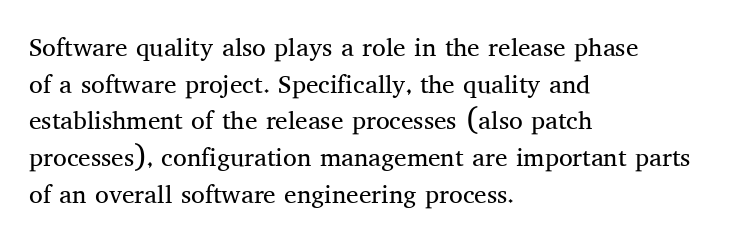
Q: Is the text bold? A: No.
Q: Is the text italic (slanted)? A: No, it is upright.
Q: Is the text underlined? A: No.
Q: How is the paragraph aligned? A: Left-aligned.
Q: Is the spacing between letters normal or unusually wide? A: Normal.
Q: Is the spacing between lines tight, normal or loose? A: Normal.
